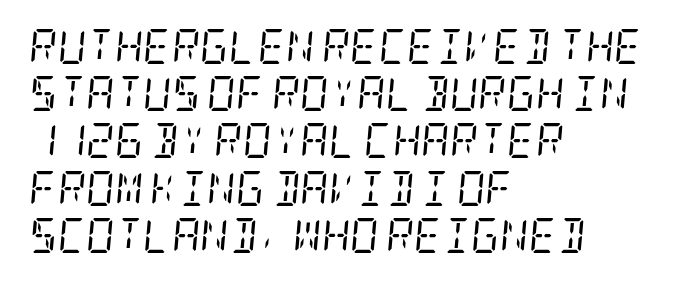
Q: Is the text bold? A: No.
Q: Is the text italic (slanted)? A: Yes, it leans right by about 5 degrees.
Q: Is the typeface a serif or a sans-serif typeface? A: Serif.
Q: Is the text underlined? A: No.
Q: How is the paragraph aligned? A: Left-aligned.
Q: Is the spacing between letters normal or unusually wide? A: Normal.
Q: Is the spacing between lines tight, normal or loose? A: Normal.
Q: Width (condensed, normal, or wide)? A: Condensed.
Q: Stroke contrast? A: Low.
Q: x-height? A: Large.
